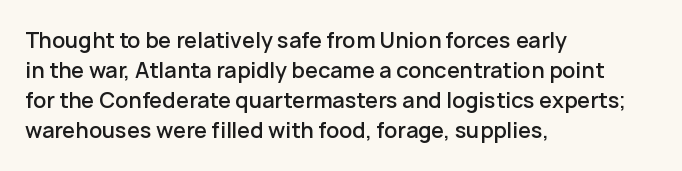
What weight is shown? A semibold, between regular and bold. Nobody touched the tracking dial on this one. This sample keeps an unexceptional amount of space between lines. The typography opts for an upright posture over an oblique one. These lines stack with their left ends in a neat column. The specimen omits any rule beneath the text block's lines.
